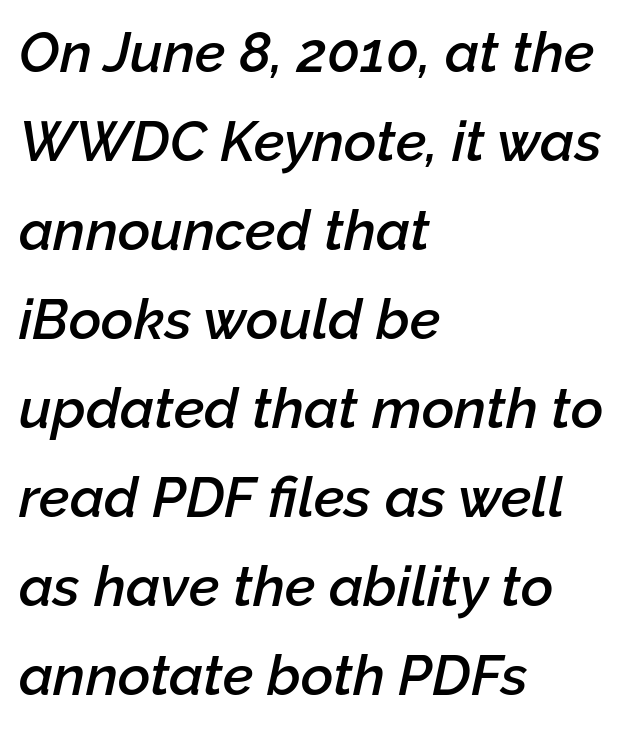
Evenly set lines give the paragraph a standard silhouette. Short and long lines alike share a common starting point at left. This rendering leaves character spacing at its baseline value. This is oblique type, the kind used for emphasis or titles. Looks like regular typesetting: each glyph gets only the width it needs. Weight check: semibold — heavier than regular, not quite bold.
